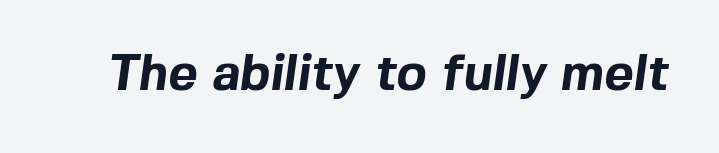
The image shows 50 px bold sans-serif type; set normal letter spacing, not underlined; a medium x-height.
